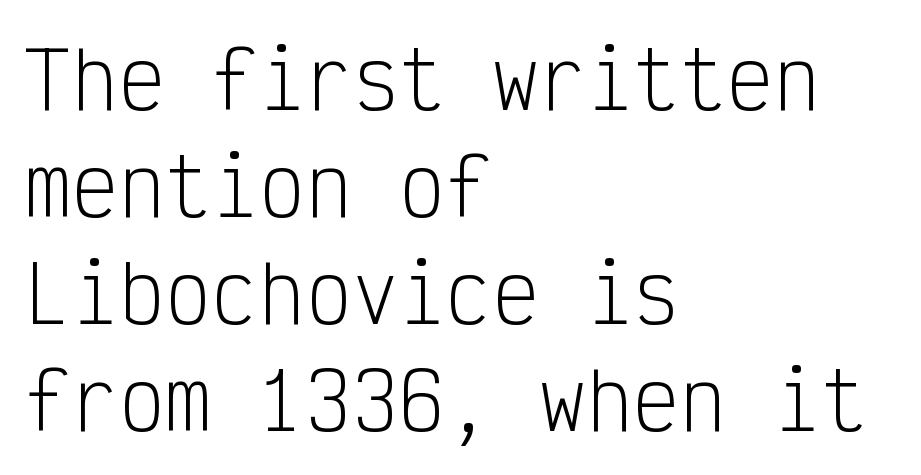
Compared with a typical body face, this is equally light or lighter still. Serif or sans? Sans — the stroke terminals are bare. The type sits square on the baseline with zero lean. Descender tails drop into unmarked territory.
